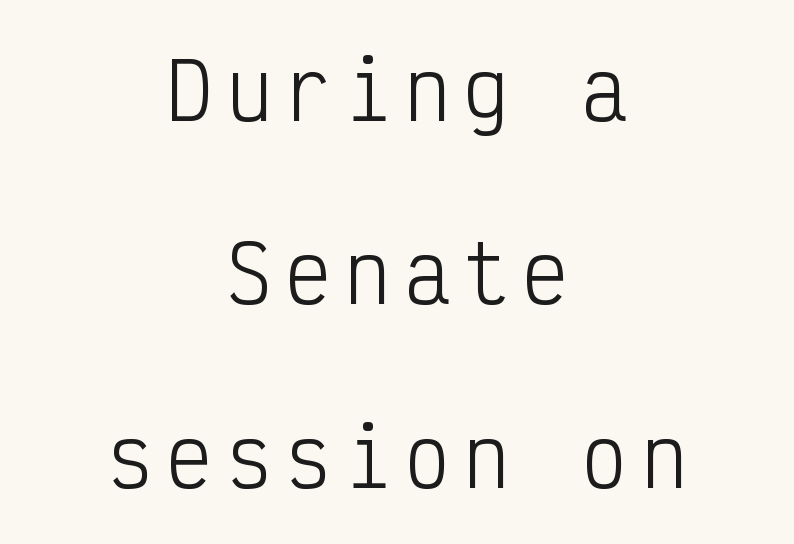
Q: Is the text bold? A: No.
Q: Is the text italic (slanted)? A: No, it is upright.
Q: Is the typeface a serif or a sans-serif typeface? A: Sans-serif.
Q: Is the text underlined? A: No.
Q: How is the paragraph aligned? A: Centered.
Q: Is the spacing between lines tight, normal or loose? A: Loose.
Q: Width (condensed, normal, or wide)? A: Condensed.
Q: Stroke contrast? A: Low.
Q: x-height? A: Medium.
Q: Monospaced? A: Yes.
